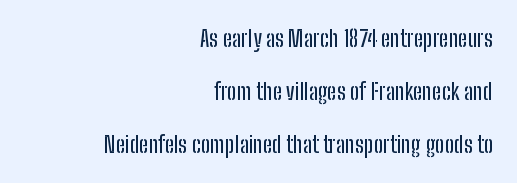
{"italic": "no", "underline": "no", "align": "right", "line_spacing": "loose", "line_spacing_ratio": 2.31, "letter_spacing": "normal", "letter_spacing_em": 0.0, "glyph_px": 23}
